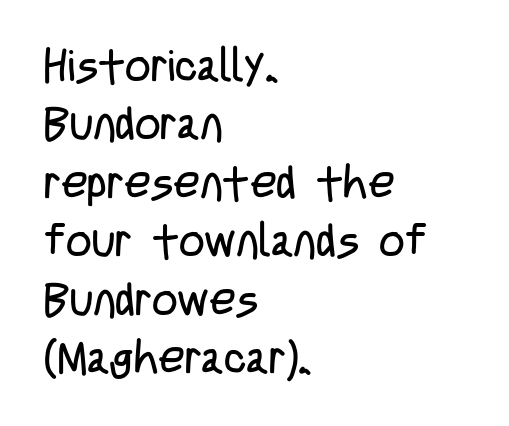
{"serif": "no", "italic": "no", "bold": "no", "weight": "regular", "width": "condensed", "stroke_contrast": "low", "x_height": "large", "monospaced": "no", "underline": "no", "align": "left", "line_spacing": "normal", "line_spacing_ratio": 1.3, "letter_spacing": "normal", "letter_spacing_em": 0.0, "glyph_px": 45}
